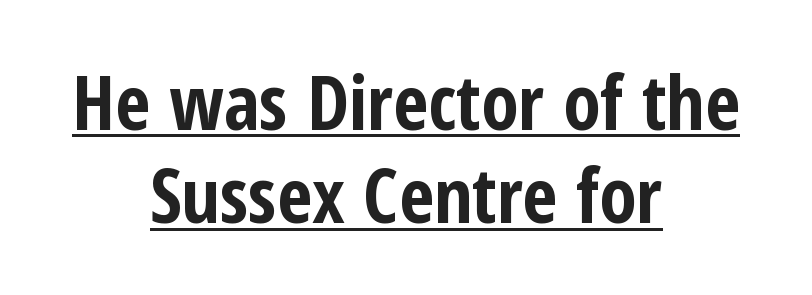
Q: Is the text bold? A: Yes.
Q: Is the text italic (slanted)? A: No, it is upright.
Q: Is the typeface a serif or a sans-serif typeface? A: Sans-serif.
Q: Is the text underlined? A: Yes.
Q: How is the paragraph aligned? A: Centered.
Q: Is the spacing between letters normal or unusually wide? A: Normal.
Q: Width (condensed, normal, or wide)? A: Condensed.
Q: Stroke contrast? A: Low.
Q: x-height? A: Medium.
Q: Monospaced? A: No.
